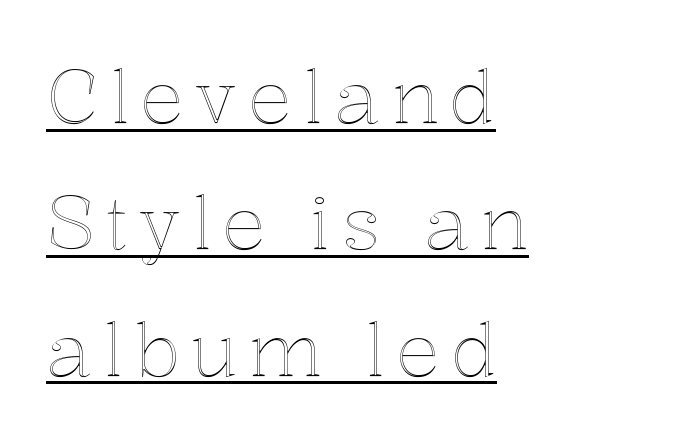
Posture: straight, roman, zero tilt. Honestly, the underline is the first thing you notice here. Do the characters align in a grid? No, the font is proportional. Line starts are locked; line ends wander.
